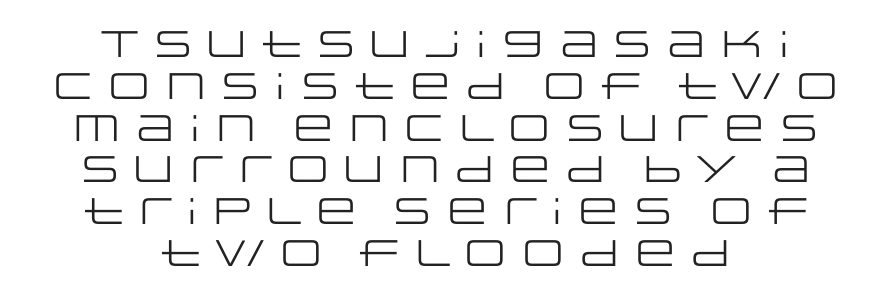
Q: Is the text bold? A: No.
Q: Is the text italic (slanted)? A: No, it is upright.
Q: Is the typeface a serif or a sans-serif typeface? A: Sans-serif.
Q: Is the text underlined? A: No.
Q: How is the paragraph aligned? A: Centered.
Q: Is the spacing between letters normal or unusually wide? A: Normal.
Q: Is the spacing between lines tight, normal or loose? A: Tight.
Q: Width (condensed, normal, or wide)? A: Wide.
Q: Stroke contrast? A: Low.
Q: x-height? A: Large.
Q: Monospaced? A: No.
